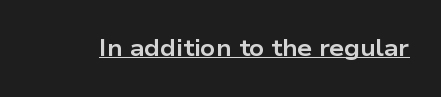
{"italic": "no", "bold": "yes", "underline": "yes", "letter_spacing": "normal", "letter_spacing_em": 0.0, "glyph_px": 23}
